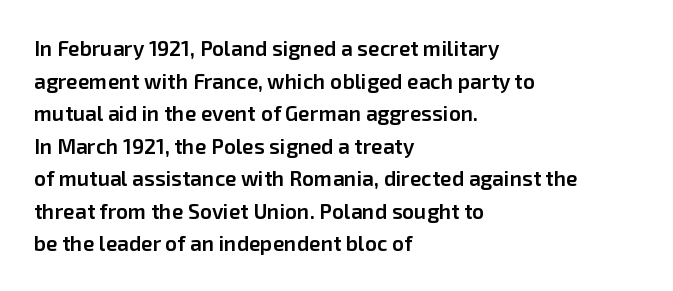
Q: Is the text bold? A: Semi-bold.
Q: Is the text italic (slanted)? A: No, it is upright.
Q: Is the text underlined? A: No.
Q: How is the paragraph aligned? A: Left-aligned.
Q: Is the spacing between letters normal or unusually wide? A: Normal.
Q: Is the spacing between lines tight, normal or loose? A: Normal.
